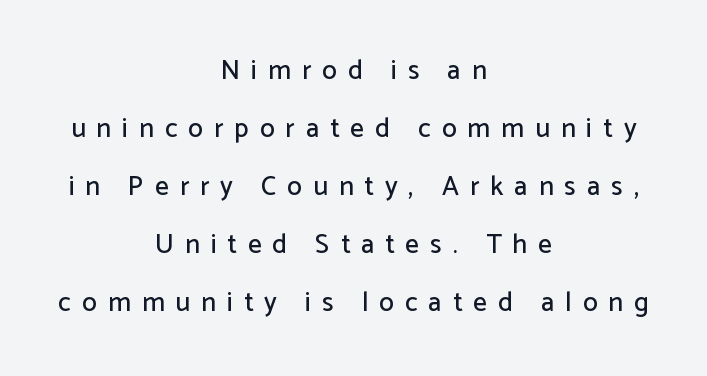
Q: Is the text italic (slanted)? A: No, it is upright.
Q: Is the text underlined? A: No.
Q: How is the paragraph aligned? A: Centered.
Q: Is the spacing between letters normal or unusually wide? A: Unusually wide.
Q: Is the spacing between lines tight, normal or loose? A: Loose.
